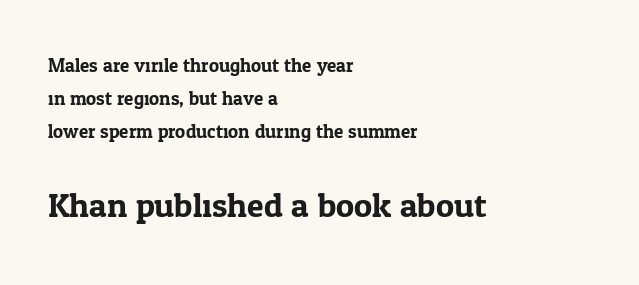
The image shows 34 px serif type, upright; set left-aligned, line spacing 1.75x, normal letter spacing, not underlined; the second (bottom) block is 1.79x larger; low stroke contrast and a medium x-height.
